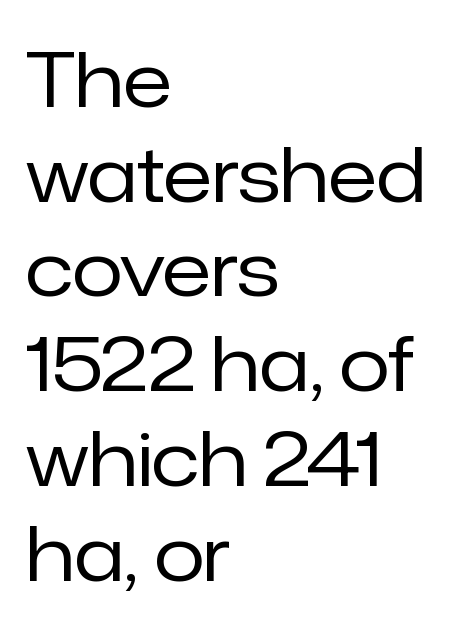
The paragraph shown leans on its left margin. Type style note: lacks serifs. Note the varied advance widths — an 'i' is clearly narrower than an 'm'. Check under the words: just untouched page. When letters stand straight like this, we call the style roman or upright.
